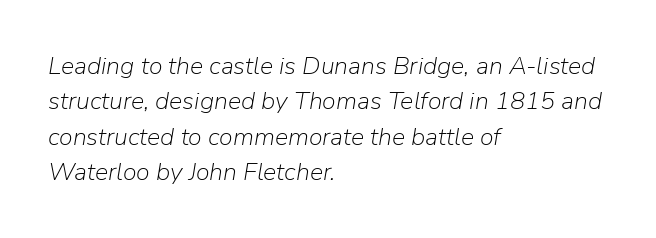
Check under the words: just untouched page. A typesetter would call this leading conventional body-copy spacing. Is the type slanted? Yes — the strokes lean at a clear angle. The letters look calm and open, with moderate or lighter stems. Tracking here is standard; glyphs follow each other at the usual distance.
